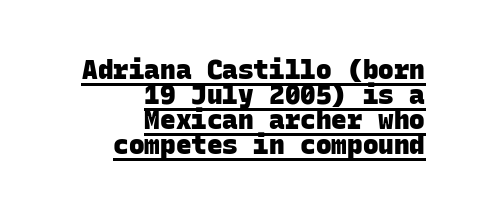
The image shows 26 px bold type; set right-aligned, tight line spacing (0.96x), normal letter spacing, underlined.
